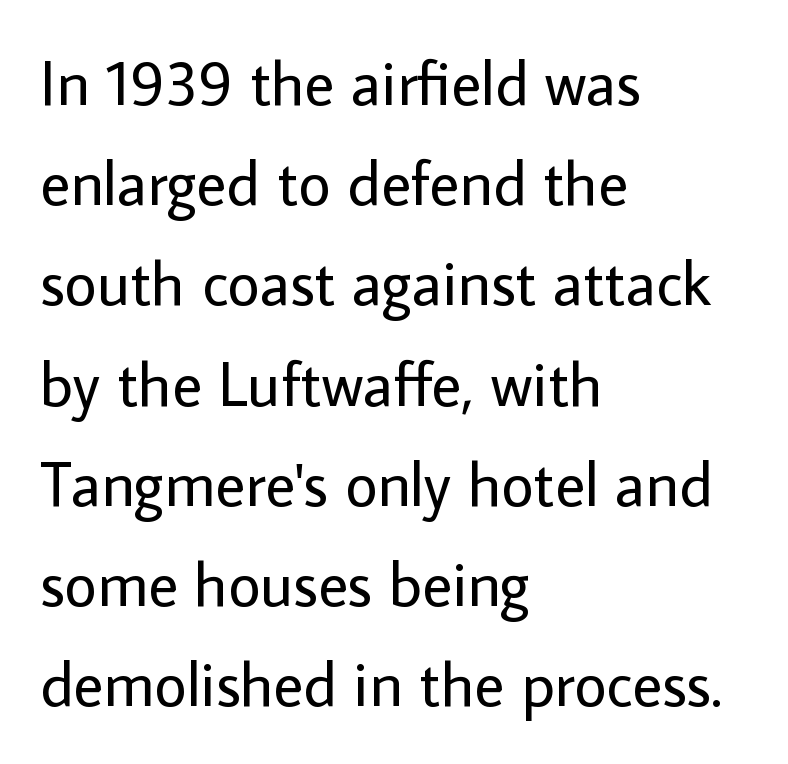
Q: Is the text bold? A: No.
Q: Is the text italic (slanted)? A: No, it is upright.
Q: Is the typeface a serif or a sans-serif typeface? A: Sans-serif.
Q: Is the text underlined? A: No.
Q: How is the paragraph aligned? A: Left-aligned.
Q: Is the spacing between letters normal or unusually wide? A: Normal.
Q: Is the spacing between lines tight, normal or loose? A: Normal.
Q: Width (condensed, normal, or wide)? A: Normal.
Q: Stroke contrast? A: Low.
Q: x-height? A: Medium.
Q: Monospaced? A: No.
